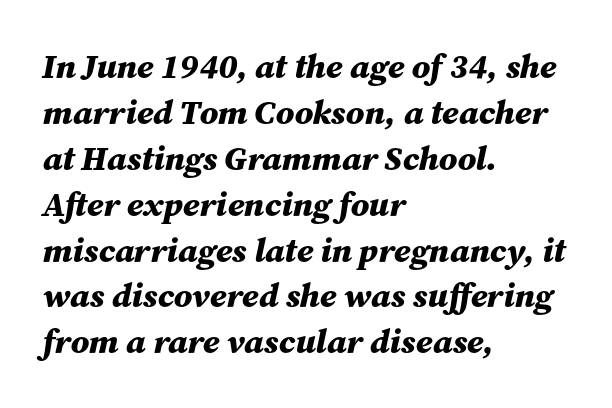
The image shows 34 px bold type, italic (leaning right); set left-aligned, normal line spacing (1.35x), normal letter spacing, not underlined; medium stroke contrast and a medium x-height.
